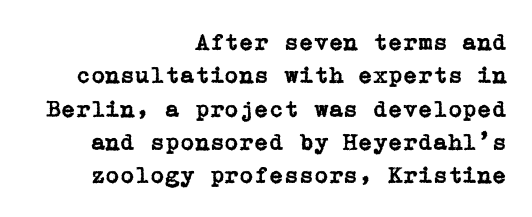
The image shows 24 px text type, upright; set right-aligned, normal line spacing (1.39x), normal letter spacing, not underlined.
